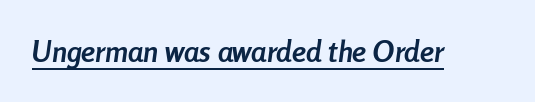
This sample has the flowing, uneven cadence of proportional lettering. The rendering keeps characters at their native spacing. Each line of the rendering has a horizontal stroke beneath the glyphs. Thick stems and heavy bowls — unmistakably bold. Does the lettering tilt? It does — this is italic.
